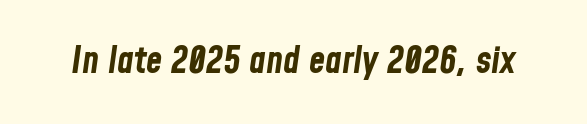
Q: Is the text bold? A: Yes.
Q: Is the text italic (slanted)? A: Yes, it leans right by about 8 degrees.
Q: Is the text underlined? A: No.
Q: Is the spacing between letters normal or unusually wide? A: Normal.
Q: Width (condensed, normal, or wide)? A: Condensed.
Q: Stroke contrast? A: Low.
Q: x-height? A: Medium.
Q: Monospaced? A: No.
